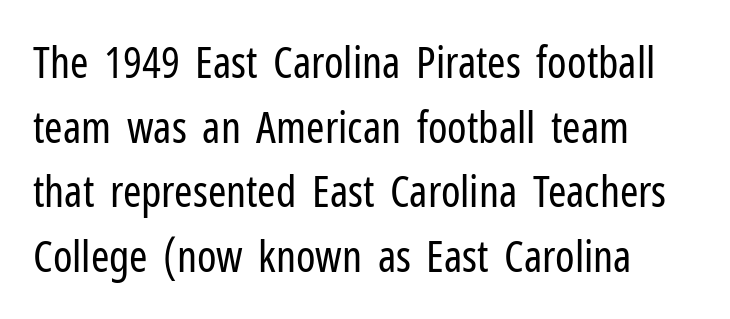
Q: Is the text bold? A: No.
Q: Is the text italic (slanted)? A: No, it is upright.
Q: Is the typeface a serif or a sans-serif typeface? A: Sans-serif.
Q: Is the text underlined? A: No.
Q: How is the paragraph aligned? A: Left-aligned.
Q: Is the spacing between letters normal or unusually wide? A: Normal.
Q: Is the spacing between lines tight, normal or loose? A: Normal.
Q: Width (condensed, normal, or wide)? A: Condensed.
Q: Stroke contrast? A: Low.
Q: x-height? A: Medium.
Q: Monospaced? A: No.
